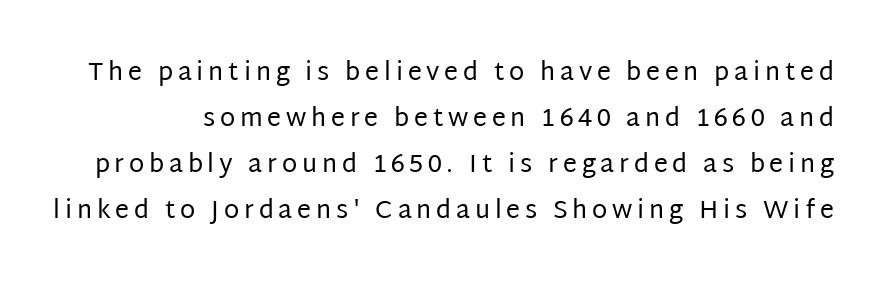
The image shows 25 px text type, upright; set line spacing 1.84x, not underlined.
